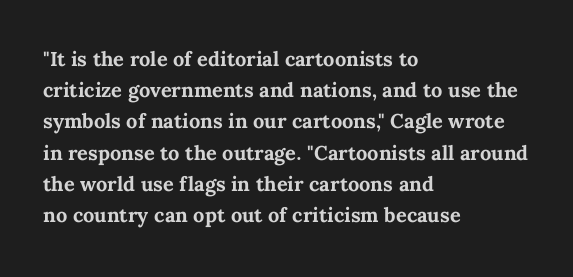
{"italic": "no", "bold": "yes", "underline": "no", "align": "left", "line_spacing": "normal", "line_spacing_ratio": 1.56, "letter_spacing": "normal", "letter_spacing_em": 0.0, "glyph_px": 20}
